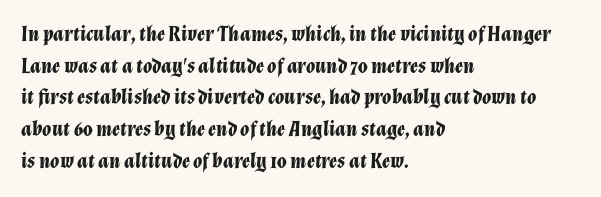
Q: Is the text bold? A: Yes.
Q: Is the text italic (slanted)? A: Yes, it leans right by about 12 degrees.
Q: Is the text underlined? A: No.
Q: How is the paragraph aligned? A: Left-aligned.
Q: Is the spacing between letters normal or unusually wide? A: Normal.
Q: Is the spacing between lines tight, normal or loose? A: Normal.
